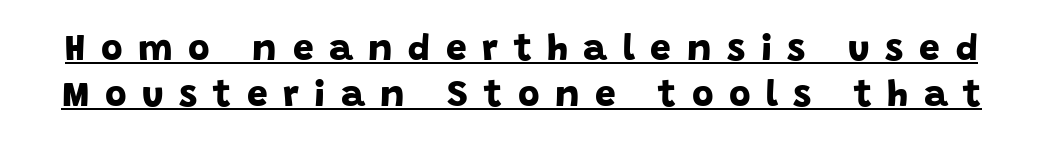
Q: Is the text bold? A: Yes.
Q: Is the typeface a serif or a sans-serif typeface? A: Sans-serif.
Q: Is the text underlined? A: Yes.
Q: Is the spacing between letters normal or unusually wide? A: Unusually wide.
Q: Is the spacing between lines tight, normal or loose? A: Normal.
Q: Width (condensed, normal, or wide)? A: Normal.
Q: Stroke contrast? A: Low.
Q: x-height? A: Large.
Q: Monospaced? A: No.
